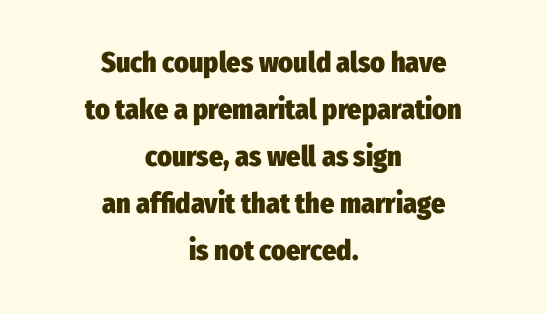
{"serif": "no", "italic": "no", "bold": "yes", "weight": "heavy", "width": "condensed", "stroke_contrast": "low", "x_height": "medium", "monospaced": "no", "underline": "no", "align": "center", "line_spacing": "normal", "line_spacing_ratio": 1.68, "letter_spacing": "normal", "letter_spacing_em": 0.0, "glyph_px": 28}
